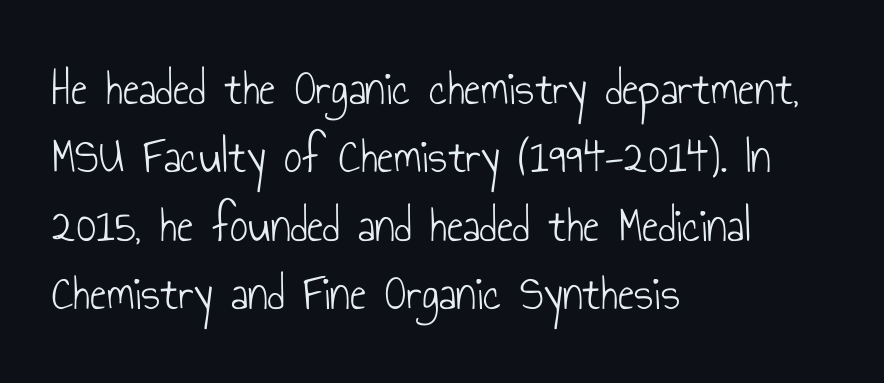
Spacing between characters is what you'd get straight out of the box. Horizontally, the lines are justified to the leading edge only. Each letter keeps its own natural width here, so spacing adapts to shape. Weight: not bold — regular or lighter.
